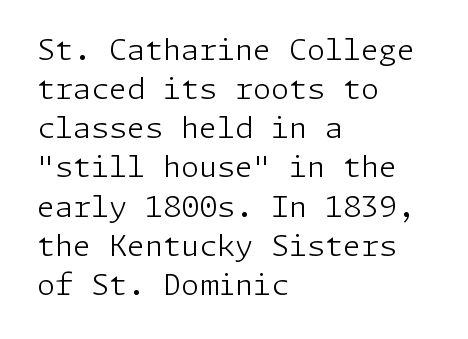
{"serif": "no", "italic": "no", "bold": "no", "weight": "light", "width": "normal", "stroke_contrast": "low", "x_height": "medium", "underline": "no", "align": "left", "line_spacing": "normal", "line_spacing_ratio": 1.35, "letter_spacing": "normal", "letter_spacing_em": 0.0, "glyph_px": 29}
